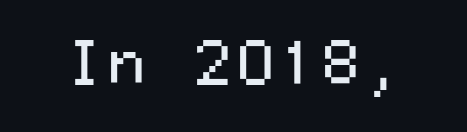
The image shows 61 px regular-weight, wide sans-serif type, upright; set normal letter spacing, not underlined; medium stroke contrast and a medium x-height.
